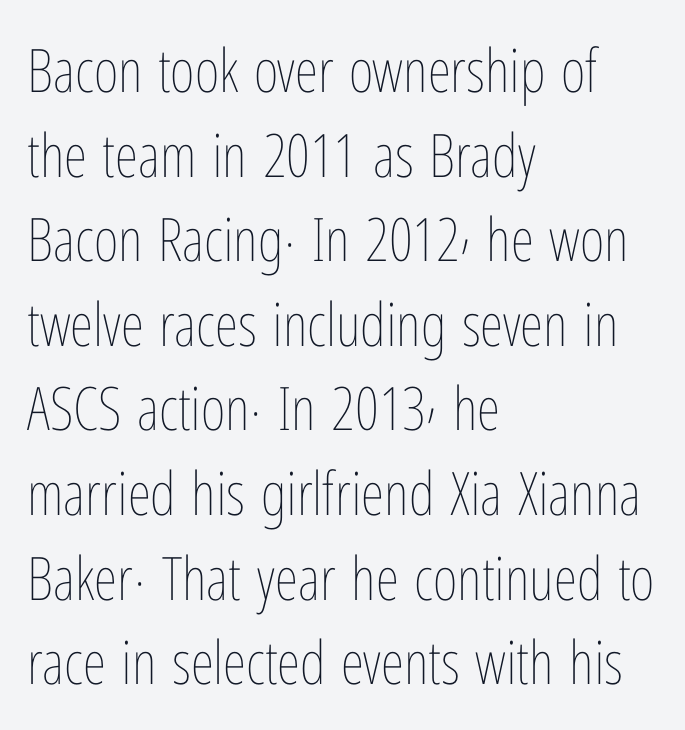
The image shows 60 px thin, condensed type, upright; set left-aligned, normal line spacing (1.41x), normal letter spacing, not underlined; low stroke contrast and a medium x-height.
